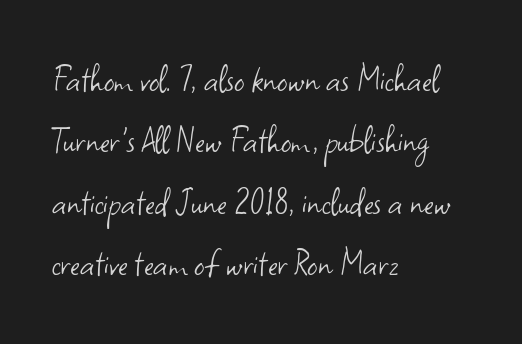
A sans-serif font was chosen for this passage. One-word summary of the alignment: left. The strip under each line holds only bare page. The face looks like a standard text weight, possibly lighter.
